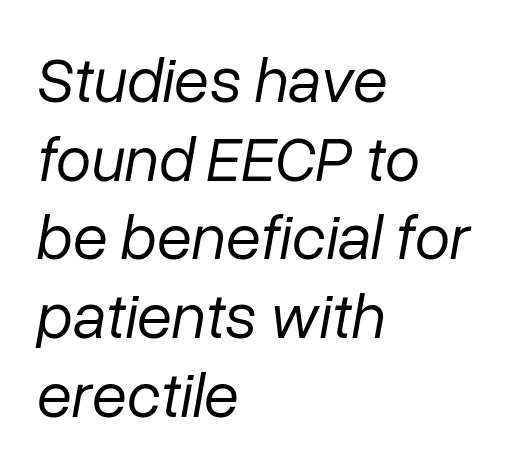
Slanted lettering throughout. Visually the block forms a straight wall on the left and a jagged coastline on the right. Looks like regular typesetting: each glyph gets only the width it needs. The letters sit at their default tracking, neither squeezed nor spread. A clean baseline with only descenders dipping below it.
